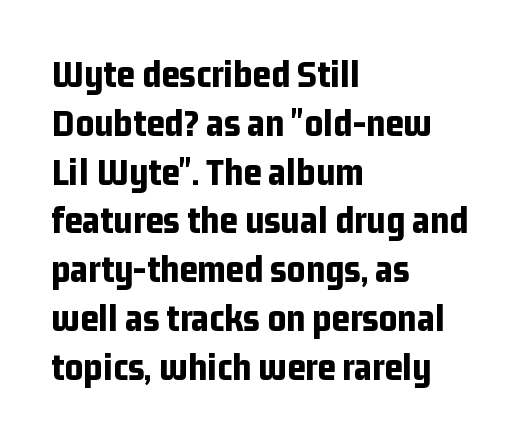
This sample uses plain, unmodified letter spacing. The rendering anchors every line to the left-hand side. A bare baseline throughout the passage. Are there feet on the stems? There aren't — it's a sans.
